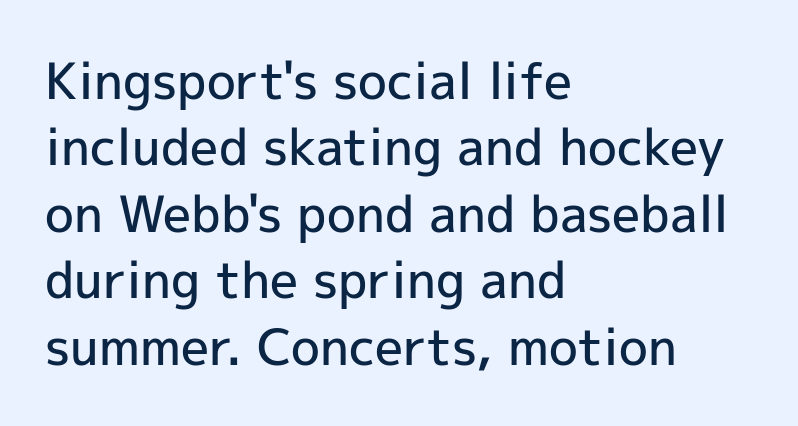
Q: Is the text bold? A: Semi-bold.
Q: Is the text italic (slanted)? A: No, it is upright.
Q: Is the typeface a serif or a sans-serif typeface? A: Sans-serif.
Q: Is the text underlined? A: No.
Q: How is the paragraph aligned? A: Left-aligned.
Q: Is the spacing between letters normal or unusually wide? A: Normal.
Q: Is the spacing between lines tight, normal or loose? A: Normal.
Q: Width (condensed, normal, or wide)? A: Normal.
Q: x-height? A: Medium.
Q: Monospaced? A: No.
